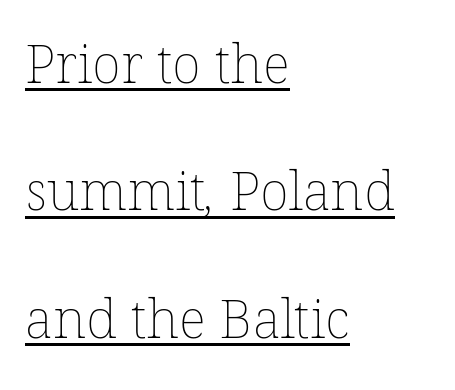
{"bold": "no", "weight": "thin", "width": "normal", "stroke_contrast": "low", "x_height": "medium", "monospaced": "no", "underline": "yes", "align": "left", "line_spacing": "loose", "line_spacing_ratio": 2.36, "letter_spacing": "normal", "letter_spacing_em": 0.0, "glyph_px": 54}
